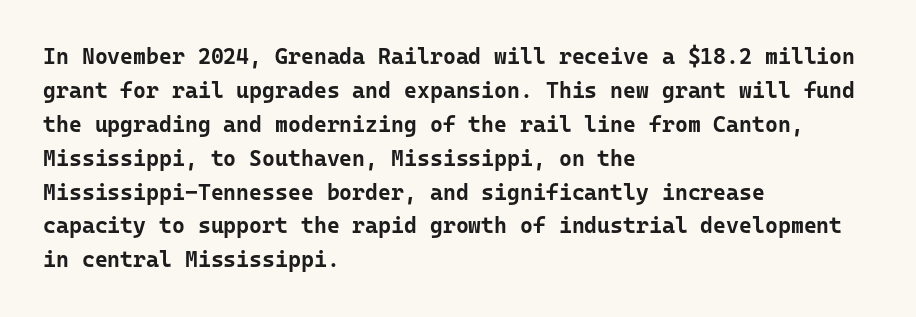
{"italic": "no", "bold": "yes", "underline": "no", "align": "left", "line_spacing": "normal", "line_spacing_ratio": 1.54, "letter_spacing": "normal", "letter_spacing_em": 0.0, "glyph_px": 22}
